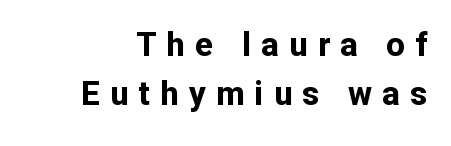
{"serif": "no", "italic": "no", "bold": "yes", "weight": "bold", "width": "normal", "stroke_contrast": "low", "x_height": "medium", "monospaced": "no", "underline": "no", "line_spacing": "normal", "line_spacing_ratio": 1.5, "letter_spacing": "wide", "letter_spacing_em": 0.31, "glyph_px": 33}
